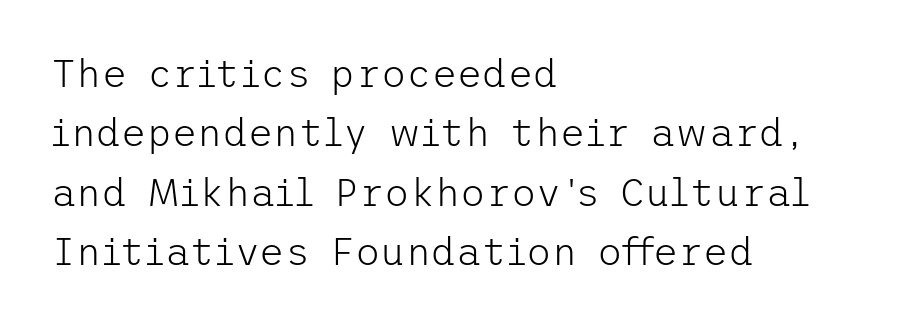
The image shows 39 px light sans-serif type, upright; set left-aligned, normal line spacing (1.52x), normal letter spacing, not underlined; low stroke contrast and a medium x-height.
